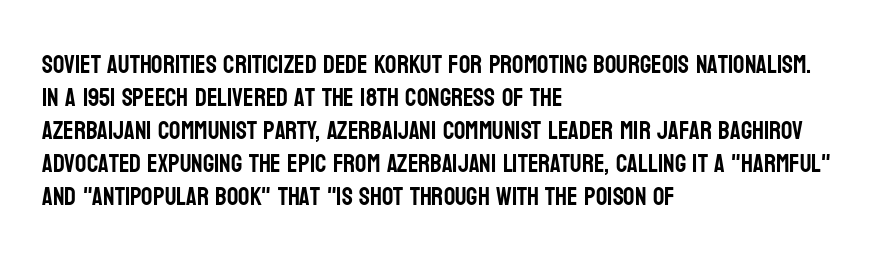
Q: Is the text italic (slanted)? A: No, it is upright.
Q: Is the text underlined? A: No.
Q: How is the paragraph aligned? A: Left-aligned.
Q: Is the spacing between letters normal or unusually wide? A: Normal.
Q: Is the spacing between lines tight, normal or loose? A: Normal.
